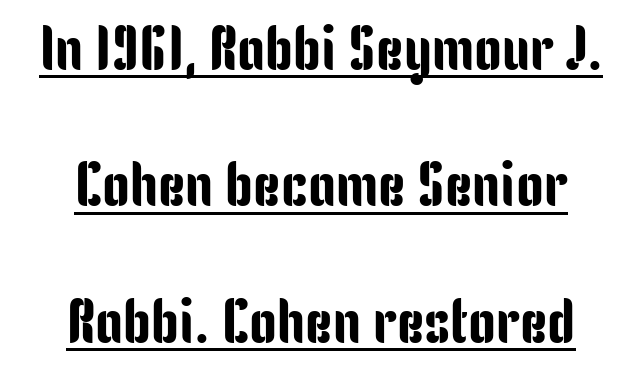
{"serif": "no", "italic": "no", "width": "condensed", "stroke_contrast": "low", "x_height": "medium", "monospaced": "no", "underline": "yes", "line_spacing": "loose", "line_spacing_ratio": 2.2, "letter_spacing": "normal", "letter_spacing_em": 0.0, "glyph_px": 62}
